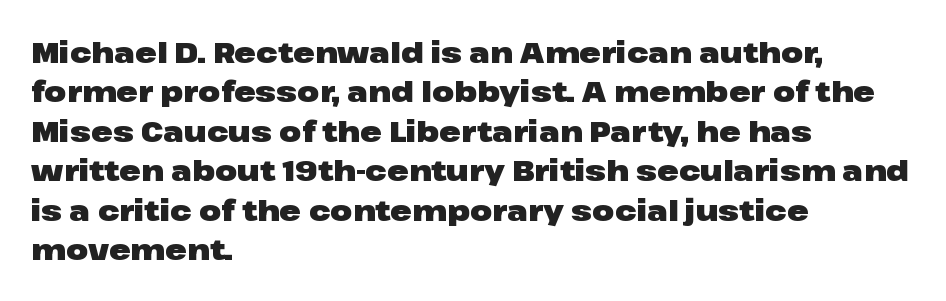
{"serif": "no", "italic": "no", "bold": "yes", "weight": "heavy", "width": "wide", "stroke_contrast": "low", "x_height": "medium", "monospaced": "no", "underline": "no", "align": "left", "line_spacing": "normal", "line_spacing_ratio": 1.36, "letter_spacing": "normal", "letter_spacing_em": 0.0, "glyph_px": 29}
